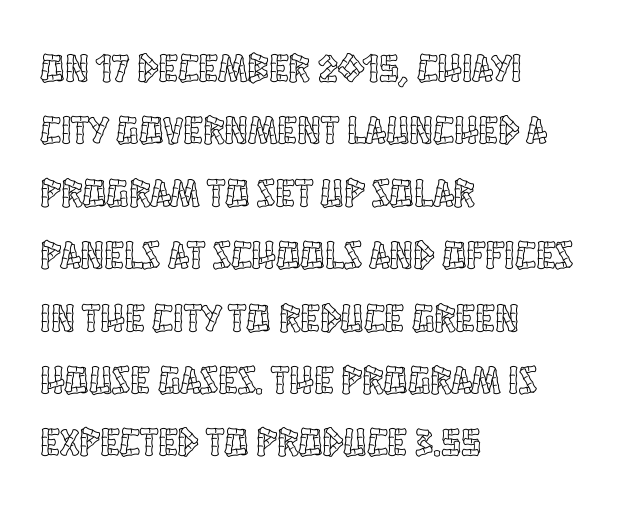
Q: Is the text italic (slanted)? A: No, it is upright.
Q: Is the text underlined? A: No.
Q: How is the paragraph aligned? A: Left-aligned.
Q: Is the spacing between letters normal or unusually wide? A: Normal.
Q: Is the spacing between lines tight, normal or loose? A: Normal.
Q: Width (condensed, normal, or wide)? A: Condensed.
Q: x-height? A: Large.
Q: Monospaced? A: No.
